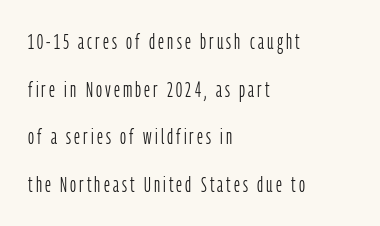
{"italic": "no", "bold": "no", "underline": "no", "align": "left", "line_spacing": "loose", "line_spacing_ratio": 2.27, "glyph_px": 21}
